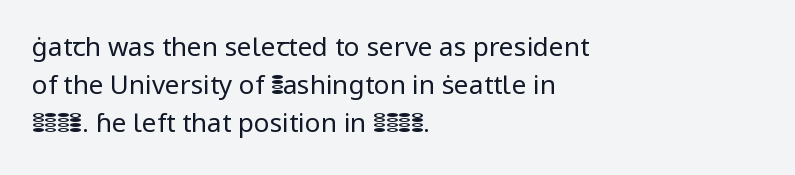
The image shows 26 px text type, upright; set left-aligned, normal line spacing (1.46x), normal letter spacing, not underlined.
